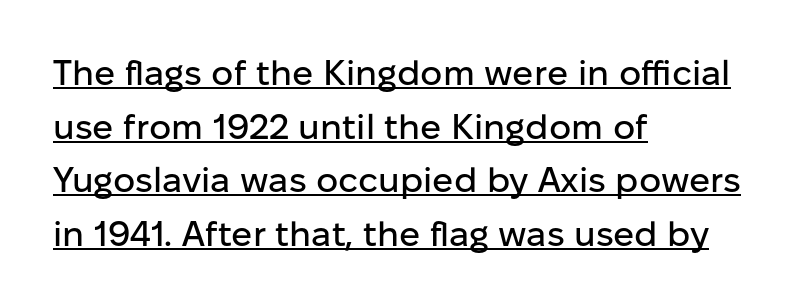
Q: Is the text italic (slanted)? A: No, it is upright.
Q: Is the typeface a serif or a sans-serif typeface? A: Sans-serif.
Q: Is the text underlined? A: Yes.
Q: How is the paragraph aligned? A: Left-aligned.
Q: Is the spacing between letters normal or unusually wide? A: Normal.
Q: Is the spacing between lines tight, normal or loose? A: Normal.
Q: Width (condensed, normal, or wide)? A: Normal.
Q: Stroke contrast? A: Low.
Q: x-height? A: Medium.
Q: Monospaced? A: No.
